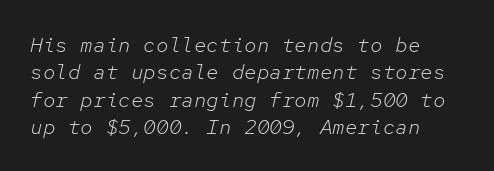
Q: Is the text bold? A: No.
Q: Is the text italic (slanted)? A: Yes, it leans right by about 12 degrees.
Q: Is the text underlined? A: No.
Q: How is the paragraph aligned? A: Left-aligned.
Q: Is the spacing between letters normal or unusually wide? A: Normal.
Q: Is the spacing between lines tight, normal or loose? A: Normal.
